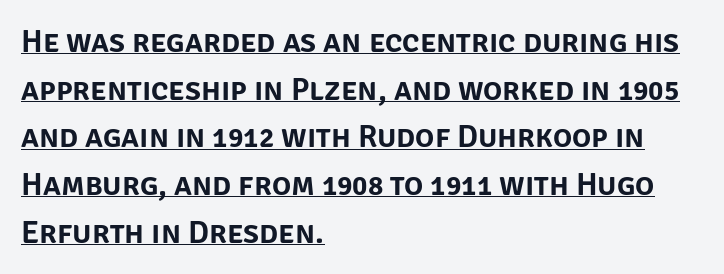
This rendering employs a face without finishing strokes, i.e., a sans-serif. Successive baselines arrive at the customary interval. Visually the block forms a straight wall on the left and a jagged coastline on the right. This sample uses plain, unmodified letter spacing. This sample carries an underscore along the baseline area. Notice how the stems are strictly vertical — no italics here.
